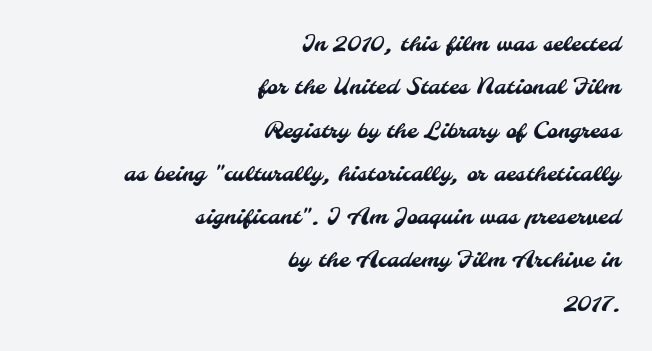
The image shows 21 px text type; set right-aligned, loose line spacing (2.06x), normal letter spacing, not underlined.
